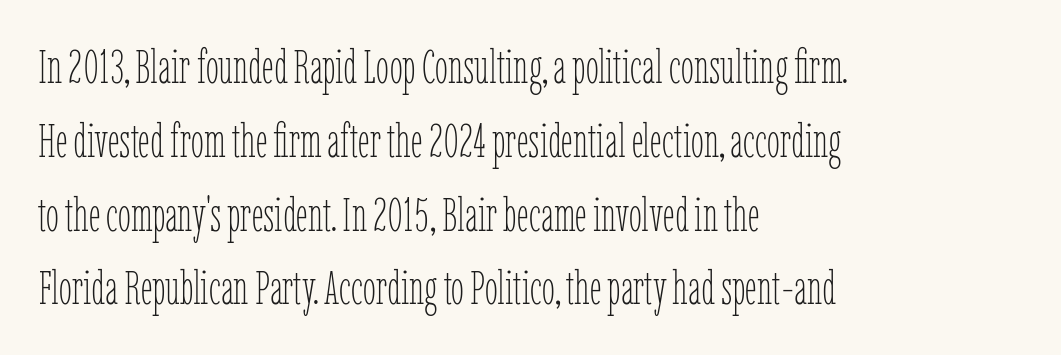
{"italic": "no", "bold": "no", "weight": "thin", "width": "condensed", "stroke_contrast": "low", "x_height": "medium", "monospaced": "no", "underline": "no", "align": "left", "line_spacing": "normal", "line_spacing_ratio": 1.57, "letter_spacing": "normal", "letter_spacing_em": 0.0, "glyph_px": 47}
